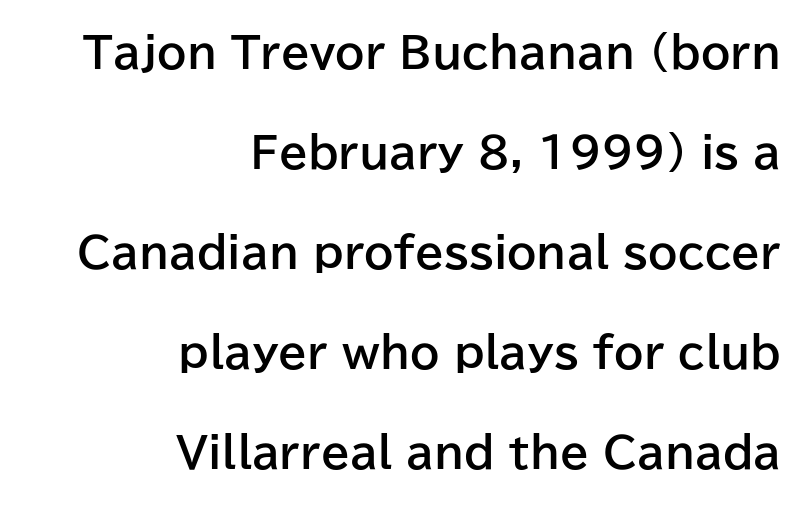
{"serif": "no", "italic": "no", "bold": "yes", "weight": "bold", "width": "normal", "stroke_contrast": "low", "x_height": "medium", "monospaced": "no", "underline": "no", "align": "right", "line_spacing": "loose", "line_spacing_ratio": 2.38, "letter_spacing": "normal", "letter_spacing_em": 0.0, "glyph_px": 42}
